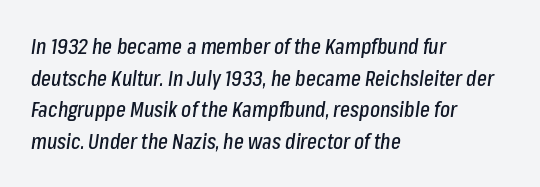
Notice how the passage keeps a crisp vertical edge on the left only. The line texture is even and compact thanks to regular tracking. It's the slanting kind of type. Whoever set this chose a conventional vertical rhythm. Underlining? Definitely not there.
